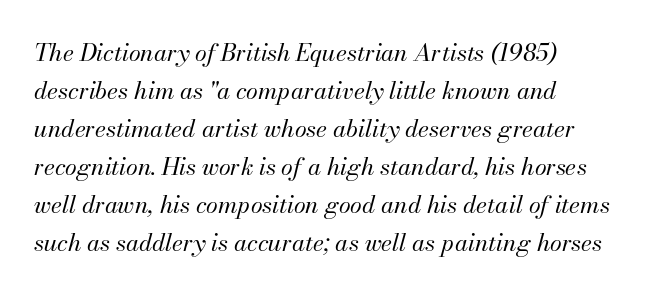
The image shows 24 px text type, italic (leaning right); set left-aligned, normal line spacing (1.58x), normal letter spacing, not underlined.
